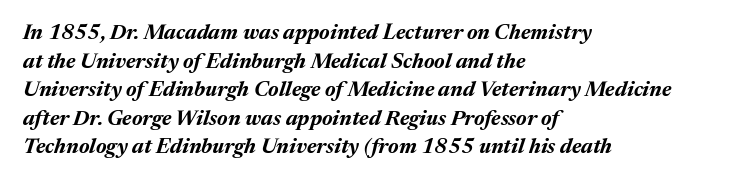
Characters follow at the spacing the type designer built in. The rendering uses a bold face; every stroke is thick and dark. Layout note: lines flush left. Is the type slanted? Yes — the strokes lean at a clear angle.
